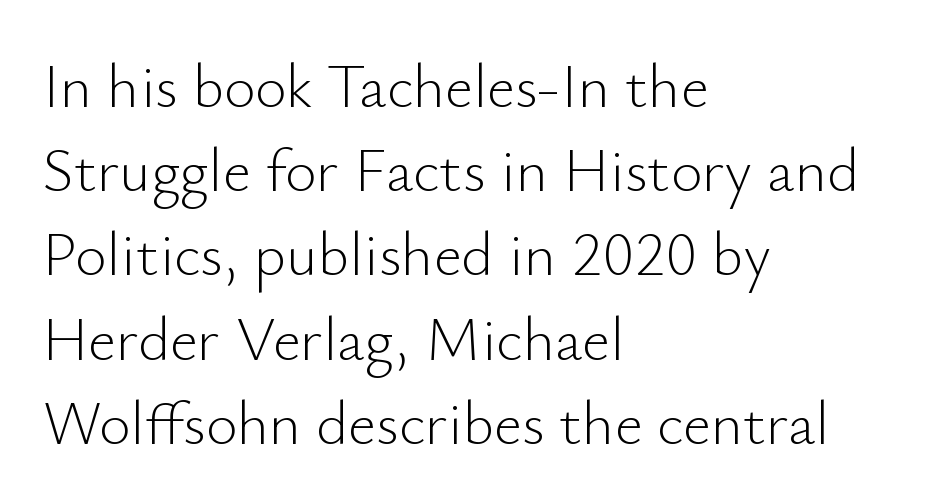
The strokes carry an ordinary text weight at most. This sample has the flowing, uneven cadence of proportional lettering. Characters remain perfectly vertical along every line. The passage shown is not underscored anywhere. The tracking reads as untouched default to a designer's eye. A sans-serif font was chosen for this passage.
